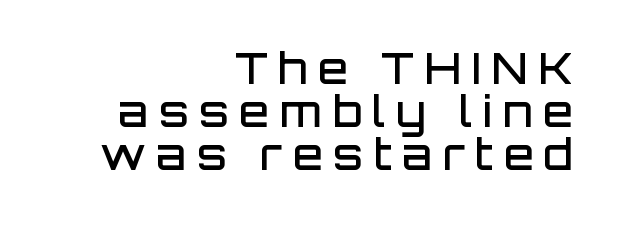
{"serif": "no", "italic": "no", "bold": "semi", "weight": "semibold", "width": "normal", "stroke_contrast": "low", "x_height": "large", "monospaced": "no", "underline": "no", "align": "right", "line_spacing": "tight", "line_spacing_ratio": 1.0, "letter_spacing": "wide", "letter_spacing_em": 0.25, "glyph_px": 43}
